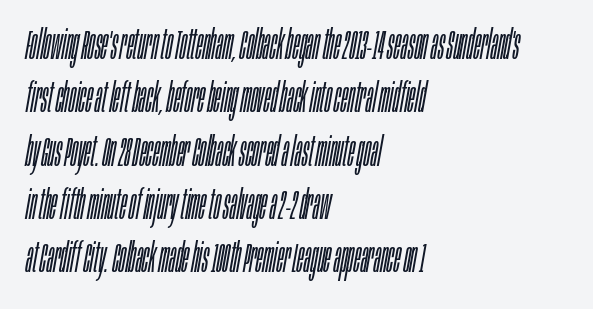
Letters have the restrained weight of plain body copy at most. Do the characters align in a grid? No, the font is proportional. The block of text has a typical density, with ordinary space between rows. These lines keep a tight, regular rhythm from letter to letter. A bare baseline throughout the passage.
